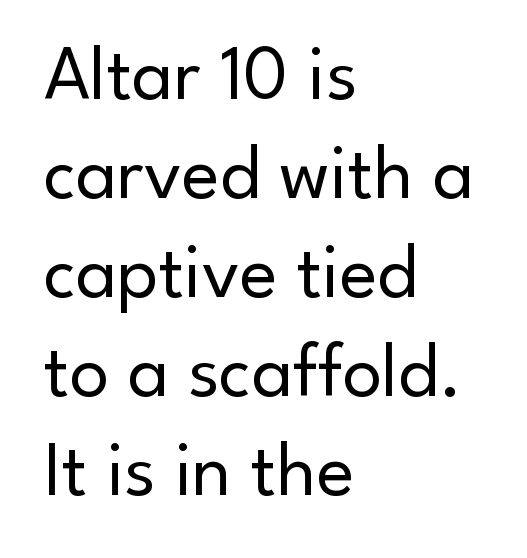
The image shows 78 px regular-weight sans-serif type, upright; set left-aligned, normal line spacing (1.27x), normal letter spacing, not underlined; low stroke contrast and a small x-height.
